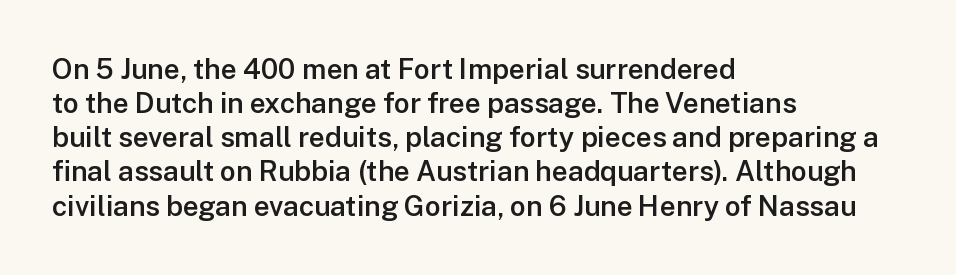
{"serif": "no", "italic": "no", "bold": "semi", "weight": "semibold", "width": "normal", "stroke_contrast": "low", "x_height": "medium", "monospaced": "no", "underline": "no", "align": "left", "line_spacing_ratio": 1.22, "letter_spacing": "normal", "letter_spacing_em": 0.0, "glyph_px": 28}
